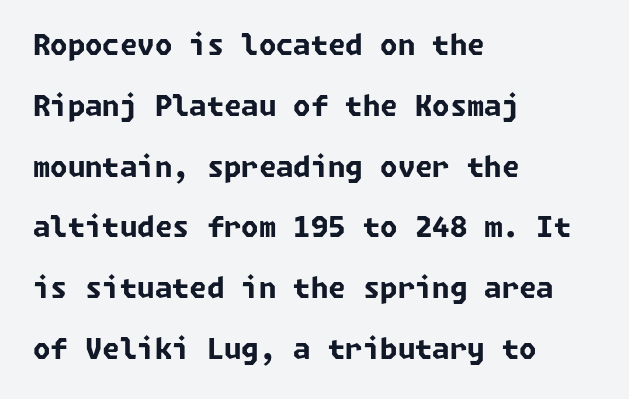
The image shows 28 px bold sans-serif type; set left-aligned, loose line spacing (2.17x), normal letter spacing, not underlined; low stroke contrast and a medium x-height.
